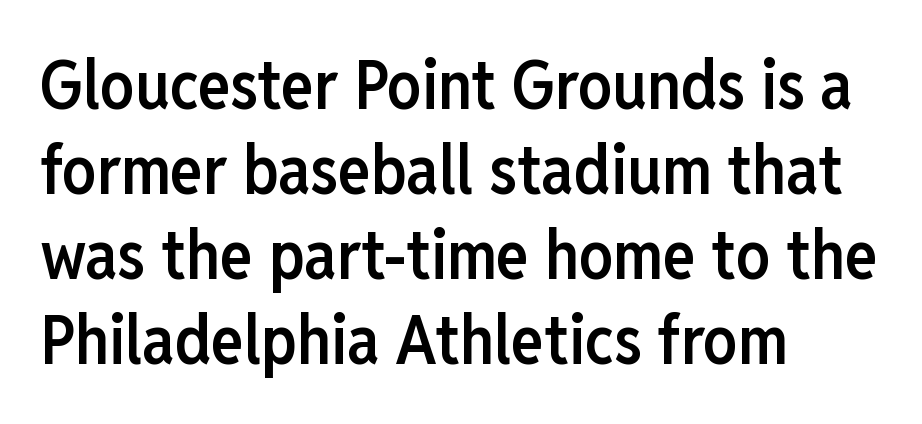
The image shows 68 px semibold, condensed sans-serif type, upright; set left-aligned, normal line spacing (1.25x), normal letter spacing, not underlined; low stroke contrast and a medium x-height.
